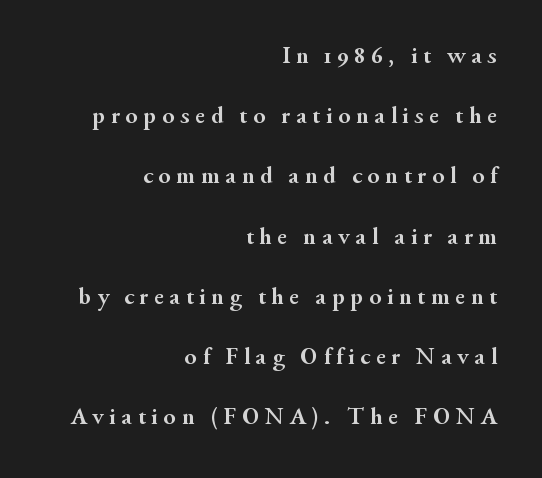
The image shows 25 px bold type, upright; set right-aligned, loose line spacing (2.41x), unusually wide letter spacing (+0.22 em), not underlined.
